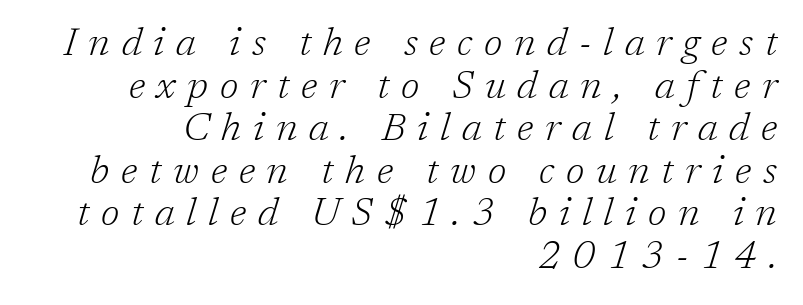
Check where the strokes stop: tiny serifs finish them off. There is plenty of visible air inserted between adjacent glyphs. Which margin do the lines hug? The right one — the left edge is uneven. No chunkiness to these letters — they're not bold.
